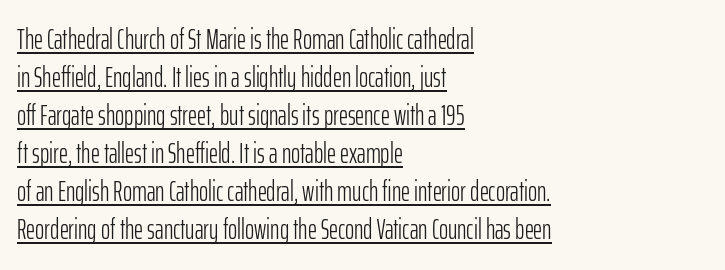
{"serif": "no", "italic": "no", "bold": "no", "weight": "light", "width": "condensed", "stroke_contrast": "low", "x_height": "medium", "monospaced": "no", "underline": "yes", "align": "left", "line_spacing": "normal", "line_spacing_ratio": 1.36, "letter_spacing": "normal", "letter_spacing_em": 0.0, "glyph_px": 28}
